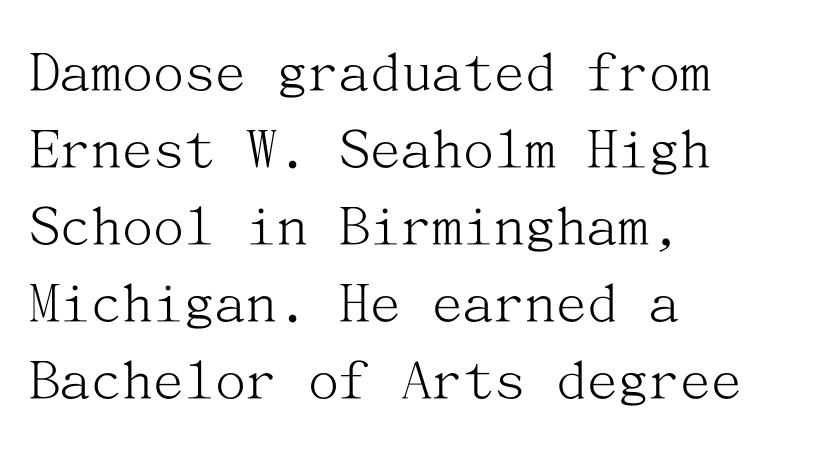
To sum up the face: it has serifs. Reading down the block, your eye returns to a fixed left position each line. Check the space under the baseline: it is left empty. Bold? No — there's no thickening of the strokes. Every stem runs plumb, perpendicular to the baseline.
